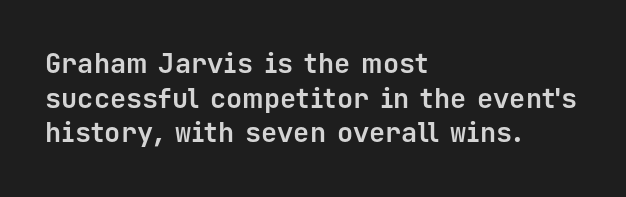
{"italic": "no", "bold": "yes", "underline": "no", "align": "left", "line_spacing": "normal", "line_spacing_ratio": 1.28, "letter_spacing": "normal", "letter_spacing_em": 0.0, "glyph_px": 27}
